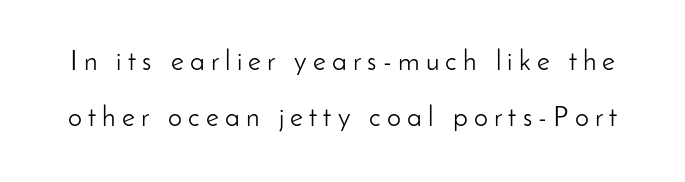
Typographically, this falls in the sans-serif category. This rendering features lettering with no underline. Posture: vertical. Is the type heavy? It reads as light-to-regular instead.
